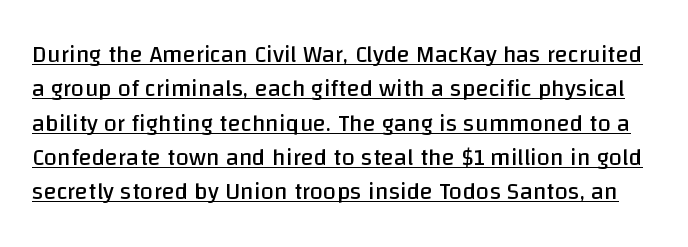
The image shows 24 px text type, upright; set normal line spacing (1.43x), normal letter spacing, underlined.
